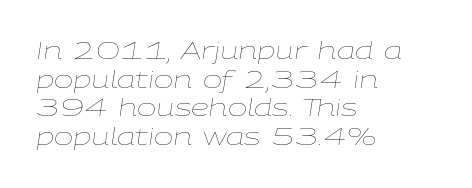
The image shows 23 px text type, italic (leaning right); set left-aligned, normal line spacing (1.25x), normal letter spacing, not underlined.
